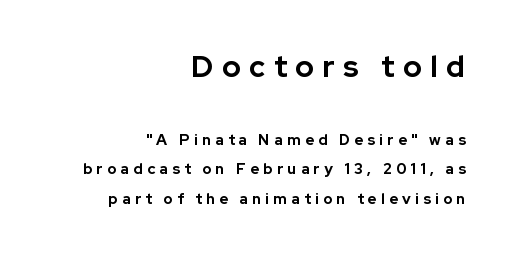
Q: Is the text bold? A: Yes.
Q: Is the text italic (slanted)? A: No, it is upright.
Q: Is the typeface a serif or a sans-serif typeface? A: Sans-serif.
Q: Is the text underlined? A: No.
Q: How is the paragraph aligned? A: Right-aligned.
Q: Is the spacing between letters normal or unusually wide? A: Unusually wide.
Q: Is the spacing between lines tight, normal or loose? A: Loose.
Q: Which block of text is set in a larger size, the first (top) or the second (bottom)? A: The first (top) one.
Q: Width (condensed, normal, or wide)? A: Normal.
Q: Stroke contrast? A: Low.
Q: x-height? A: Medium.
Q: Monospaced? A: No.
